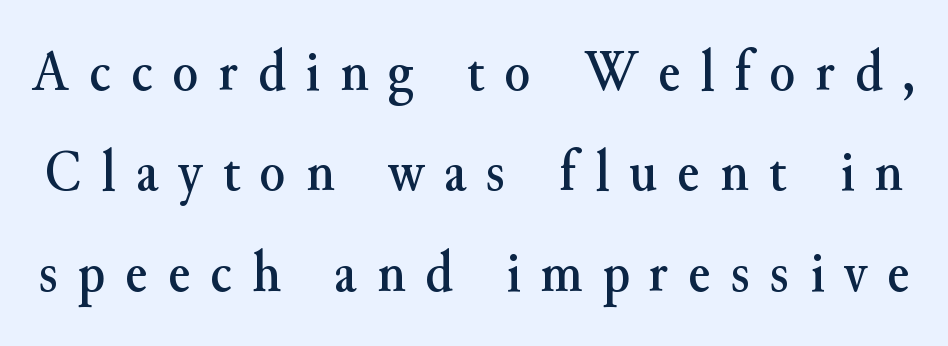
The image shows 59 px serif type, upright; set normal line spacing (1.7x), unusually wide letter spacing (+0.34 em), not underlined; medium stroke contrast and a small x-height.
